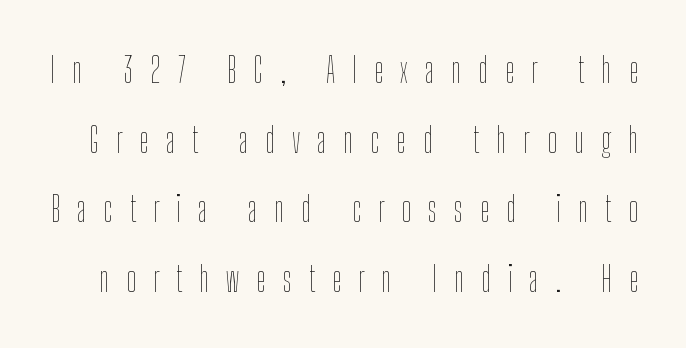
The image shows 35 px thin, condensed type, upright; set loose line spacing (1.99x), unusually wide letter spacing (+0.48 em), not underlined; low stroke contrast and a medium x-height.
